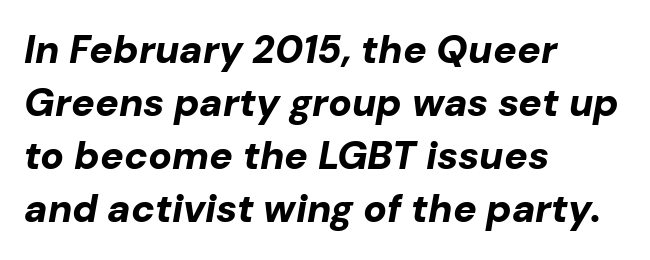
{"italic": "yes", "lean": "right", "slant_degrees": 10, "bold": "yes", "weight": "bold", "width": "normal", "stroke_contrast": "low", "x_height": "medium", "monospaced": "no", "underline": "no", "align": "left", "line_spacing": "normal", "line_spacing_ratio": 1.36, "letter_spacing": "normal", "letter_spacing_em": 0.0, "glyph_px": 39}
